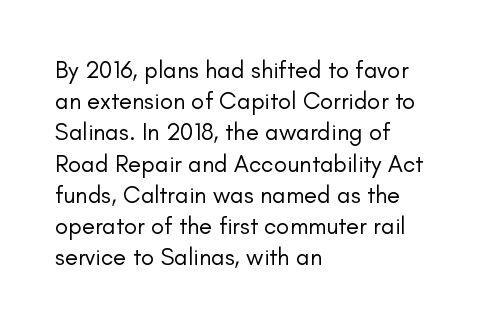
Q: Is the text bold? A: No.
Q: Is the text italic (slanted)? A: No, it is upright.
Q: Is the text underlined? A: No.
Q: How is the paragraph aligned? A: Left-aligned.
Q: Is the spacing between letters normal or unusually wide? A: Normal.
Q: Is the spacing between lines tight, normal or loose? A: Normal.
